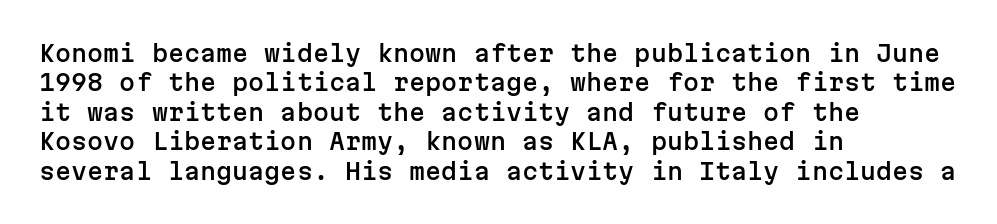
The image shows 23 px text type, upright; set left-aligned, normal line spacing (1.28x), normal letter spacing, not underlined.
